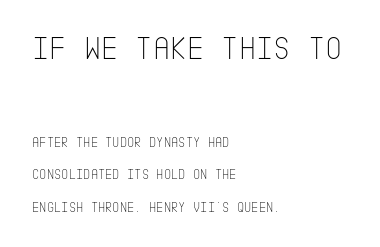
The image shows 33 px thin, condensed sans-serif type, upright; set left-aligned, loose line spacing (2.32x), normal letter spacing, not underlined; the first (top) block is 2.36x larger; low stroke contrast and a large x-height.
